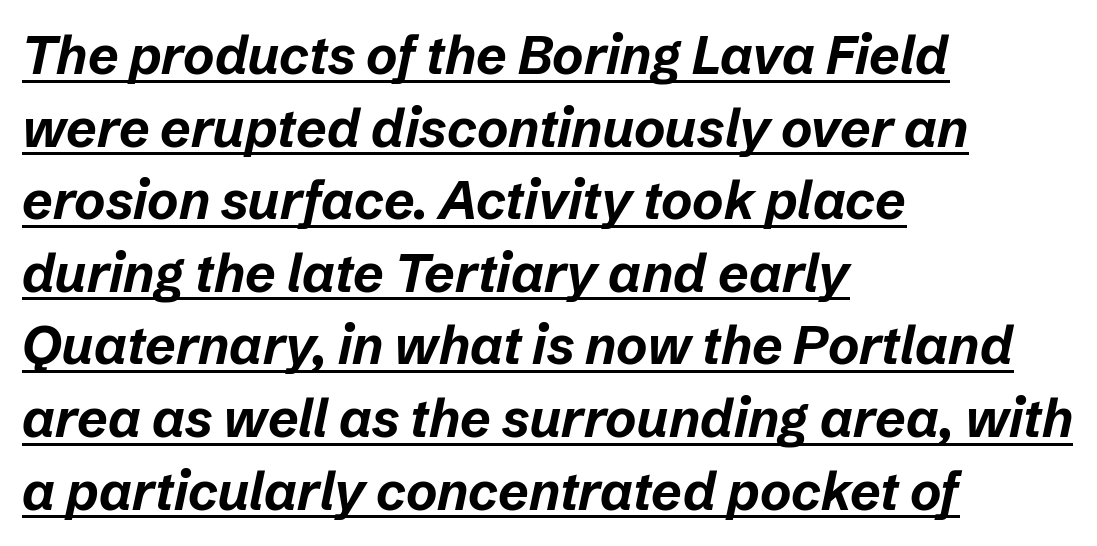
A dark, heavy texture on the line: the type is bold. Tall strokes in this sample are angled rather than plumb. The letters advance in unequal steps, a hallmark of proportional type. In terms of leading, this rendering sits right in the middle.
